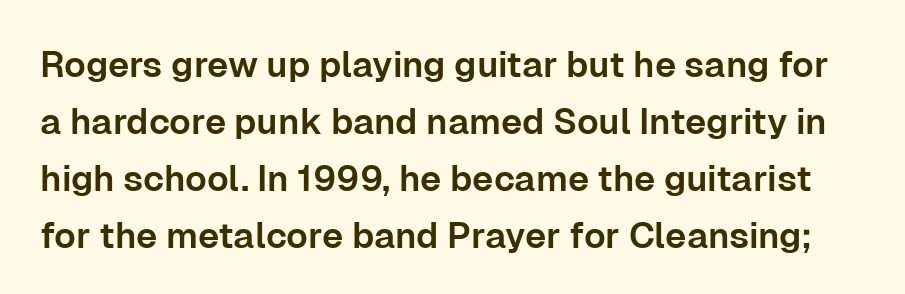
Q: Is the text italic (slanted)? A: No, it is upright.
Q: Is the typeface a serif or a sans-serif typeface? A: Sans-serif.
Q: Is the text underlined? A: No.
Q: Is the spacing between letters normal or unusually wide? A: Normal.
Q: Is the spacing between lines tight, normal or loose? A: Normal.
Q: Width (condensed, normal, or wide)? A: Normal.
Q: Stroke contrast? A: Low.
Q: x-height? A: Medium.
Q: Monospaced? A: No.
